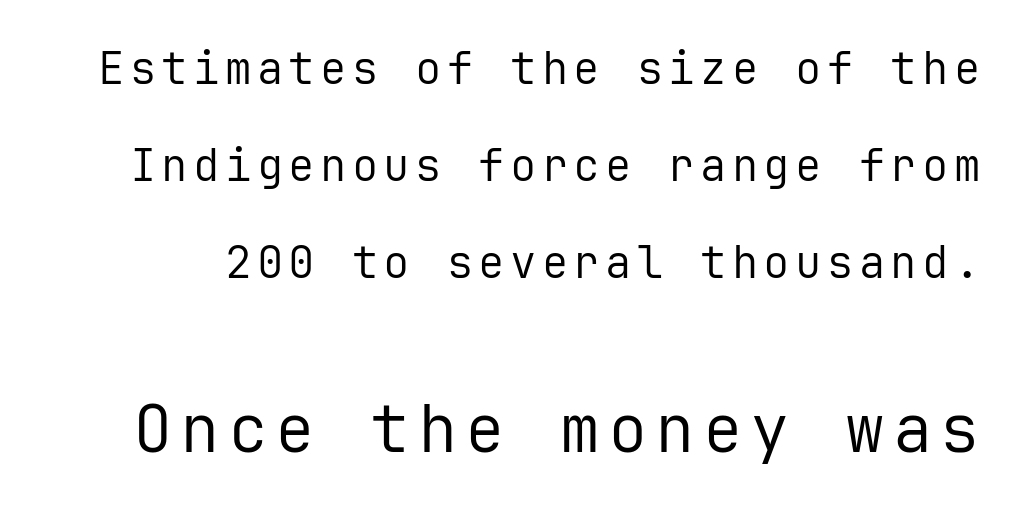
The image shows 66 px regular-weight sans-serif type, upright, monospaced; set loose line spacing (2.21x), not underlined; the second (bottom) block is 1.5x larger; low stroke contrast and a medium x-height.
